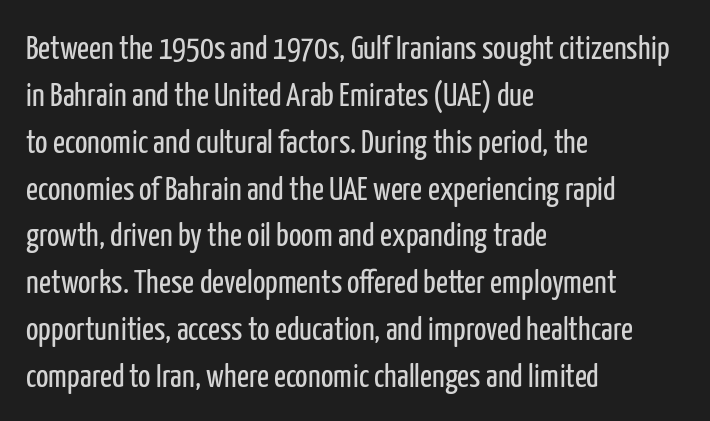
The tracking reads as untouched default to a designer's eye. The type family on display is of the sans-serif kind. This is the regular roman posture of the typeface. The passage shown is not underscored anywhere.
